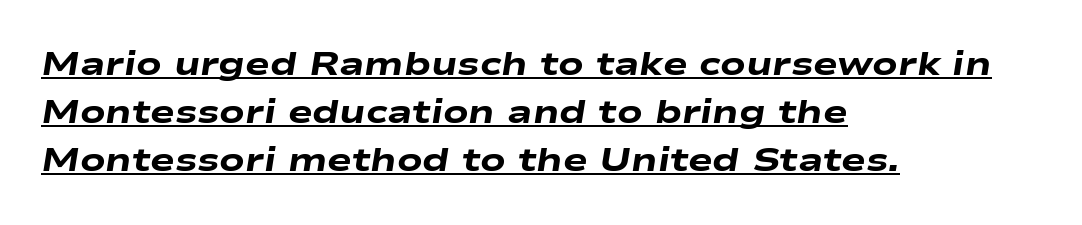
Q: Is the text bold? A: Yes.
Q: Is the text italic (slanted)? A: Yes, it leans right by about 9 degrees.
Q: Is the text underlined? A: Yes.
Q: How is the paragraph aligned? A: Left-aligned.
Q: Is the spacing between letters normal or unusually wide? A: Normal.
Q: Is the spacing between lines tight, normal or loose? A: Normal.
Q: Width (condensed, normal, or wide)? A: Wide.
Q: Stroke contrast? A: Low.
Q: x-height? A: Medium.
Q: Monospaced? A: No.
